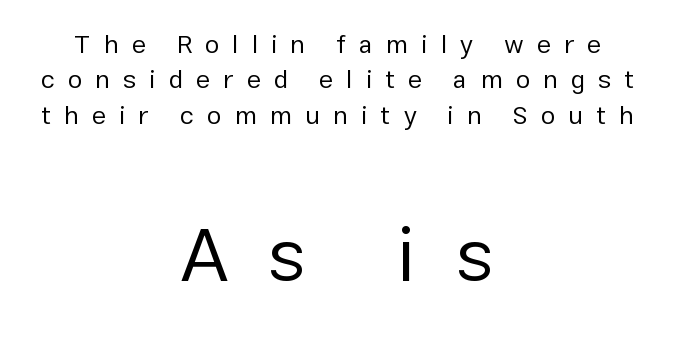
Is this a fixed-width face? No — the glyphs have proportional, varying widths. The passage shown stacks its lines at a standard gap. Words appear elongated and porous because spacing is wide. Style check: upright. Is the stroke heavy? The answer is a plain regular-or-lighter.
